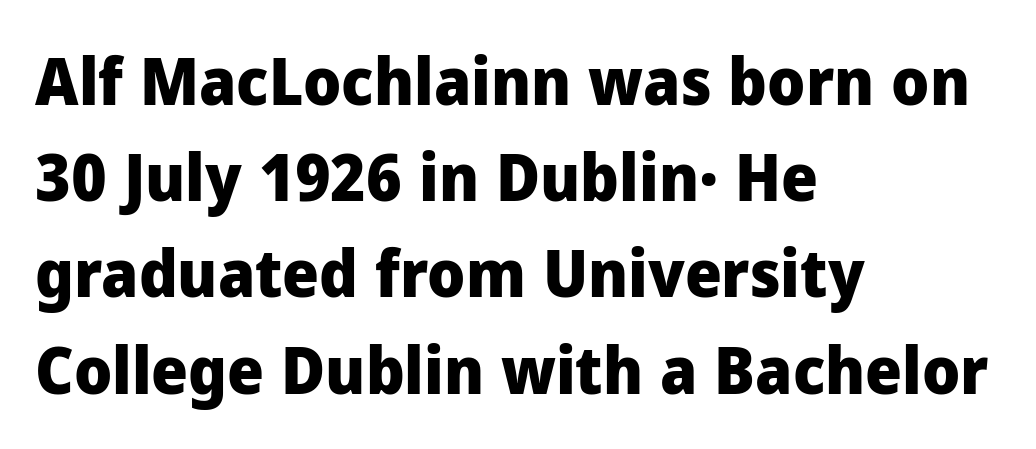
{"serif": "no", "italic": "no", "bold": "yes", "weight": "heavy", "width": "normal", "stroke_contrast": "low", "x_height": "medium", "monospaced": "no", "underline": "no", "align": "left", "line_spacing": "normal", "line_spacing_ratio": 1.48, "letter_spacing": "normal", "letter_spacing_em": 0.0, "glyph_px": 65}
